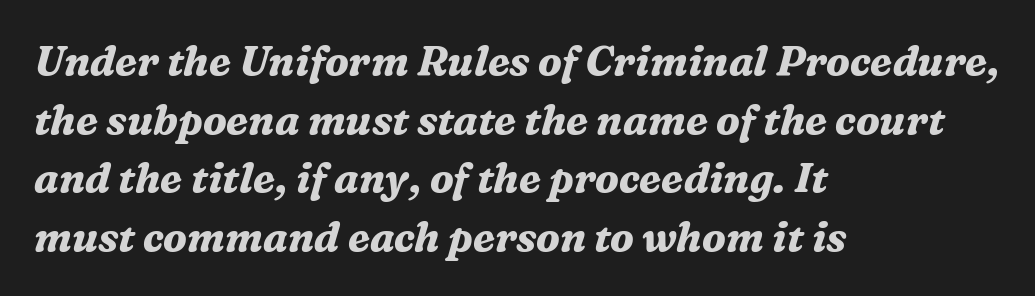
Q: Is the text bold? A: Yes.
Q: Is the text italic (slanted)? A: Yes, it leans right by about 16 degrees.
Q: Is the typeface a serif or a sans-serif typeface? A: Serif.
Q: Is the text underlined? A: No.
Q: How is the paragraph aligned? A: Left-aligned.
Q: Is the spacing between letters normal or unusually wide? A: Normal.
Q: Is the spacing between lines tight, normal or loose? A: Normal.
Q: Width (condensed, normal, or wide)? A: Normal.
Q: Stroke contrast? A: Medium.
Q: x-height? A: Medium.
Q: Monospaced? A: No.
